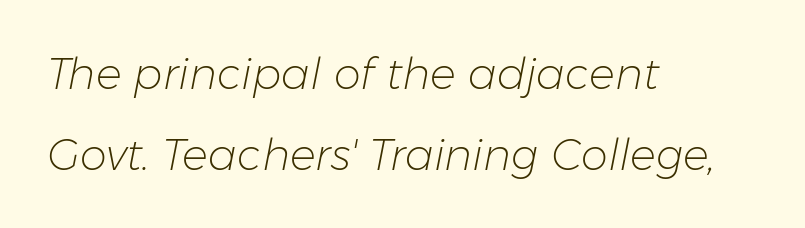
Q: Is the text bold? A: No.
Q: Is the text italic (slanted)? A: Yes, it leans right by about 11 degrees.
Q: Is the text underlined? A: No.
Q: How is the paragraph aligned? A: Left-aligned.
Q: Is the spacing between letters normal or unusually wide? A: Normal.
Q: Width (condensed, normal, or wide)? A: Normal.
Q: Stroke contrast? A: Low.
Q: x-height? A: Medium.
Q: Monospaced? A: No.
